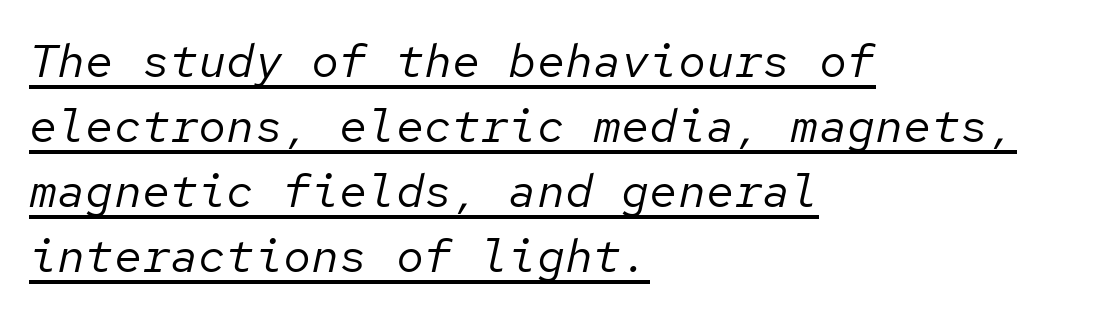
The line-height multiplier appears to be the usual default. No extra tracking has been applied to these lines. The text block is weighted toward the left margin, trailing off unevenly rightward. Would a proofreader flag this as italicized? Yes.
